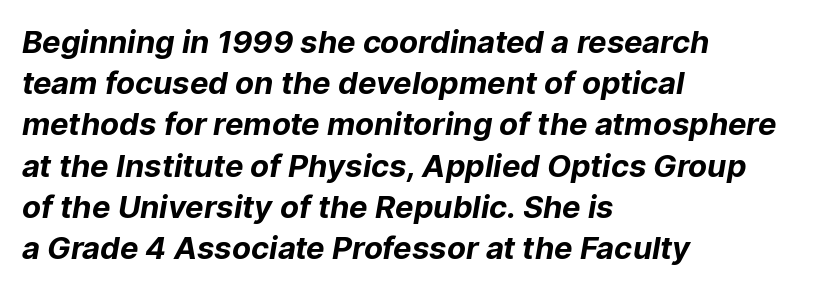
Is the block centered? No — it sits flush against the left margin. Letters rest on an invisible, unmarked baseline. The lines sit at an ordinary, default distance from one another. Plenty of ink on the page — the face is bold. Classification — sans serif. What stands out about the letter spacing? Nothing — it is the standard amount.
